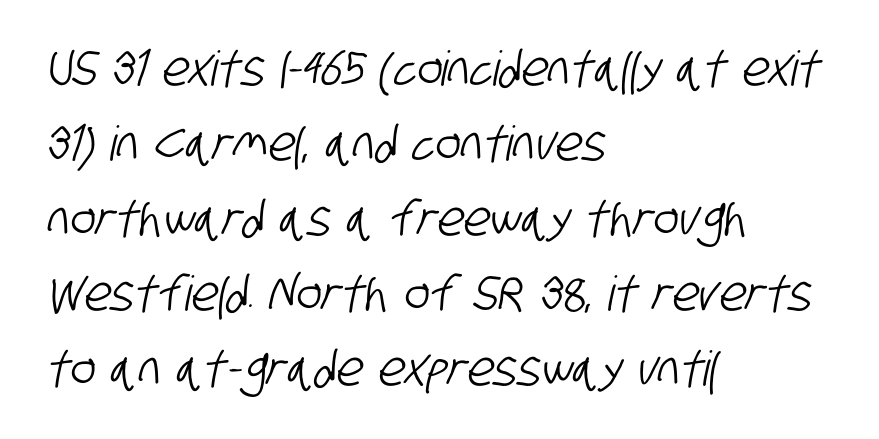
{"serif": "no", "width": "condensed", "stroke_contrast": "low", "x_height": "large", "monospaced": "no", "underline": "no", "align": "left", "line_spacing": "normal", "line_spacing_ratio": 1.56, "letter_spacing": "normal", "letter_spacing_em": 0.0, "glyph_px": 48}
